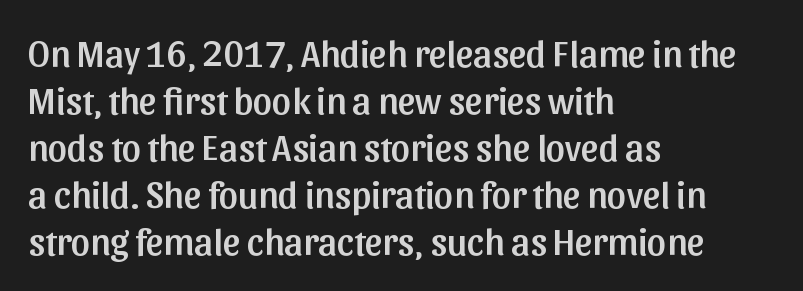
The image shows 38 px sans-serif type, upright; set left-aligned, line spacing 1.24x, normal letter spacing, not underlined; low stroke contrast and a medium x-height.
